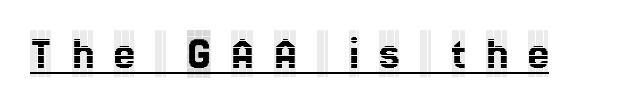
{"serif": "yes", "italic": "no", "width": "condensed", "x_height": "large", "monospaced": "no", "underline": "yes", "letter_spacing": "wide", "letter_spacing_em": 0.43, "glyph_px": 47}
